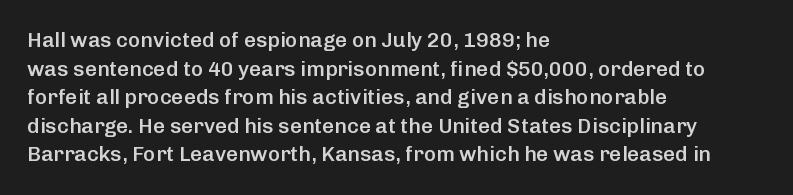
Q: Is the text bold? A: Semi-bold.
Q: Is the text italic (slanted)? A: No, it is upright.
Q: Is the text underlined? A: No.
Q: How is the paragraph aligned? A: Left-aligned.
Q: Is the spacing between letters normal or unusually wide? A: Normal.
Q: Is the spacing between lines tight, normal or loose? A: Normal.
